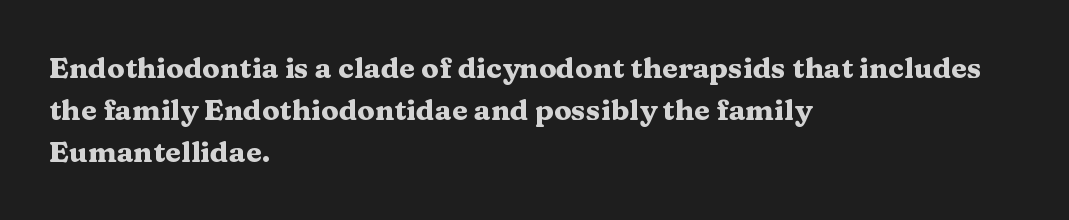
Q: Is the text bold? A: Yes.
Q: Is the text italic (slanted)? A: No, it is upright.
Q: Is the typeface a serif or a sans-serif typeface? A: Serif.
Q: Is the text underlined? A: No.
Q: How is the paragraph aligned? A: Left-aligned.
Q: Is the spacing between letters normal or unusually wide? A: Normal.
Q: Is the spacing between lines tight, normal or loose? A: Normal.
Q: Width (condensed, normal, or wide)? A: Wide.
Q: Stroke contrast? A: Medium.
Q: x-height? A: Medium.
Q: Monospaced? A: No.
